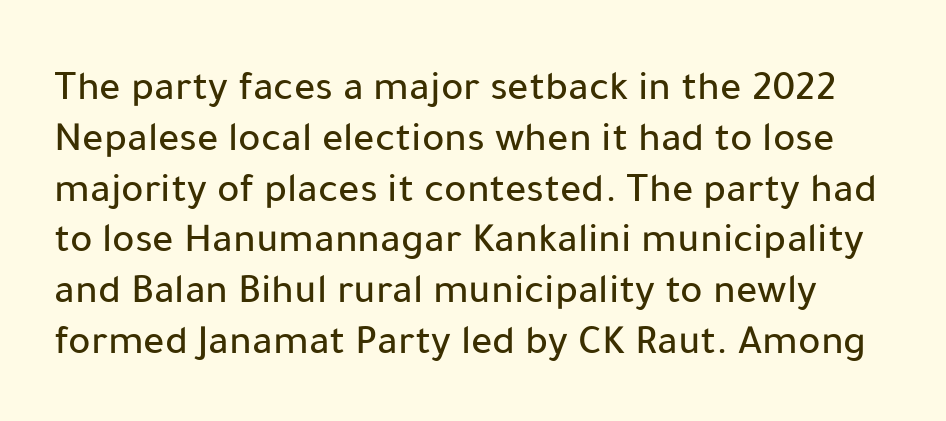
The image shows 42 px sans-serif type, upright; set line spacing 1.21x, normal letter spacing, not underlined; low stroke contrast and a medium x-height.
